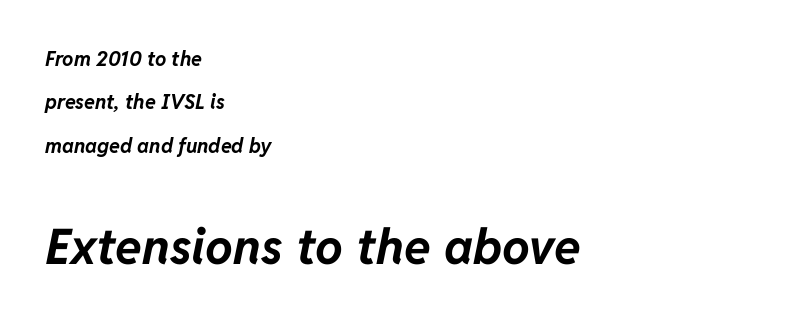
The image shows 49 px bold type, italic (leaning right); set left-aligned, loose line spacing (2.17x), normal letter spacing, not underlined; the second (bottom) block is 2.45x larger; low stroke contrast and a medium x-height.
